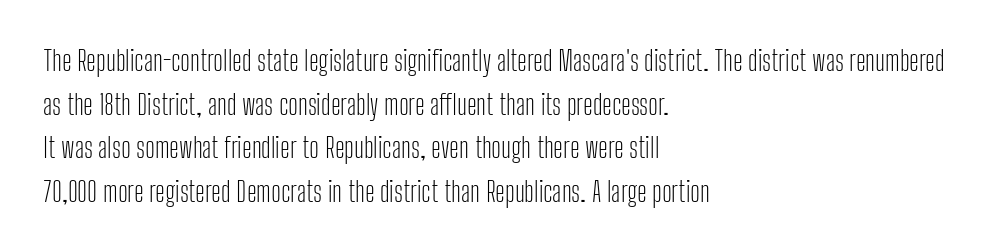
{"serif": "no", "italic": "no", "bold": "no", "weight": "light", "width": "condensed", "stroke_contrast": "low", "x_height": "medium", "monospaced": "no", "underline": "no", "align": "left", "line_spacing": "normal", "line_spacing_ratio": 1.56, "letter_spacing": "normal", "letter_spacing_em": 0.0, "glyph_px": 28}
